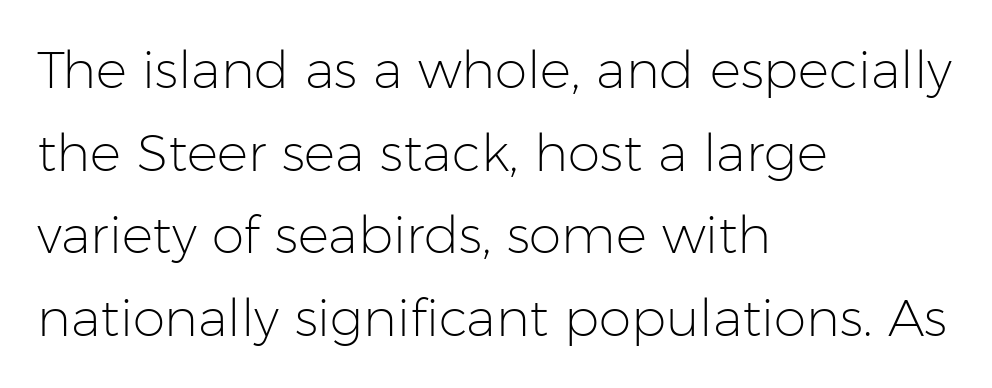
Q: Is the text bold? A: No.
Q: Is the text italic (slanted)? A: No, it is upright.
Q: Is the typeface a serif or a sans-serif typeface? A: Sans-serif.
Q: Is the text underlined? A: No.
Q: How is the paragraph aligned? A: Left-aligned.
Q: Is the spacing between letters normal or unusually wide? A: Normal.
Q: Is the spacing between lines tight, normal or loose? A: Normal.
Q: Width (condensed, normal, or wide)? A: Normal.
Q: Stroke contrast? A: Low.
Q: x-height? A: Medium.
Q: Monospaced? A: No.
